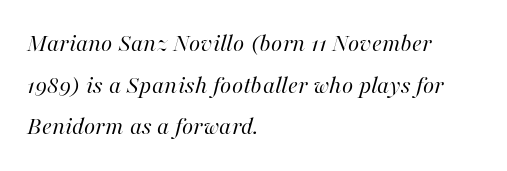
{"italic": "yes", "lean": "right", "slant_degrees": 16, "bold": "no", "underline": "no", "align": "left", "line_spacing": "normal", "line_spacing_ratio": 1.6, "letter_spacing": "normal", "letter_spacing_em": 0.0, "glyph_px": 26}
